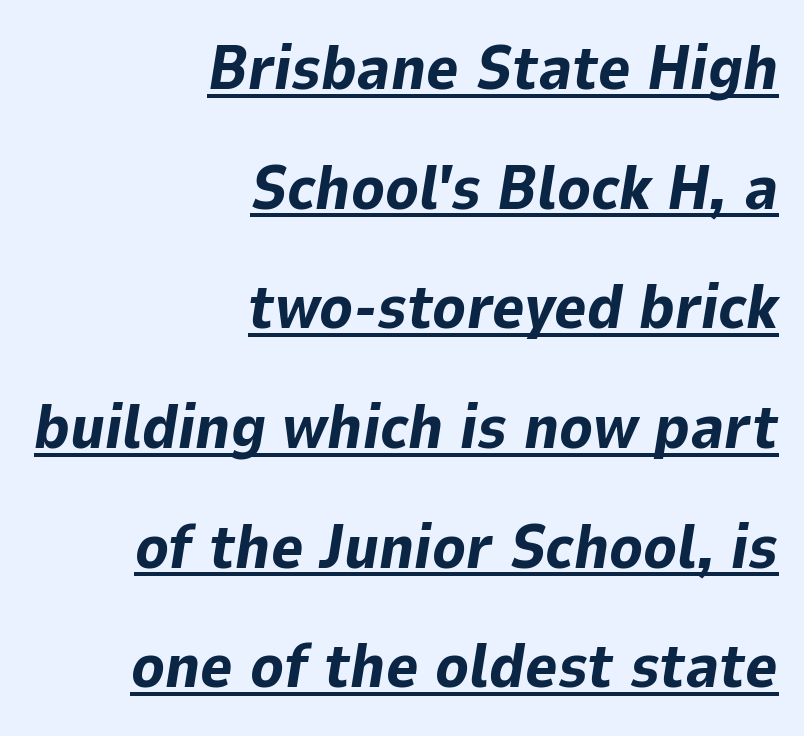
Q: Is the text bold? A: Yes.
Q: Is the text italic (slanted)? A: Yes, it leans right by about 9 degrees.
Q: Is the text underlined? A: Yes.
Q: How is the paragraph aligned? A: Right-aligned.
Q: Is the spacing between letters normal or unusually wide? A: Normal.
Q: Is the spacing between lines tight, normal or loose? A: Loose.
Q: Width (condensed, normal, or wide)? A: Normal.
Q: Stroke contrast? A: Low.
Q: x-height? A: Medium.
Q: Monospaced? A: No.
